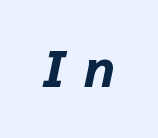
The image shows 51 px bold type, italic (leaning right); set unusually wide letter spacing (+0.36 em), not underlined; low stroke contrast and a medium x-height.
